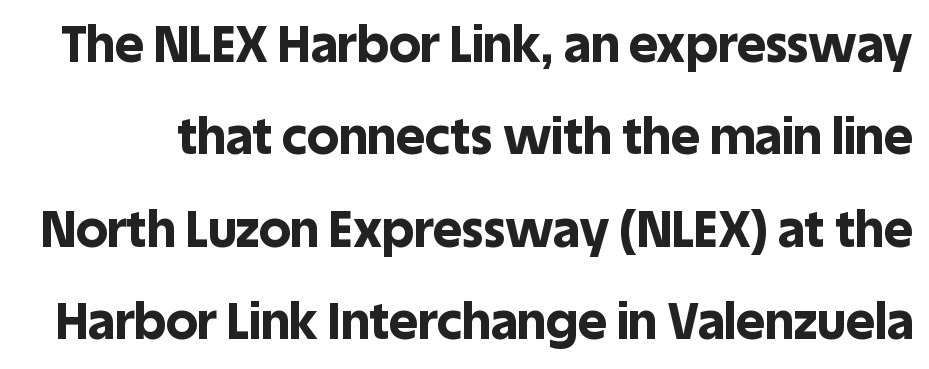
Caption: bold face, heavy strokes. Serif or sans? Sans — the stroke terminals are bare. Type without underlining. The line texture is even and compact thanks to regular tracking.
